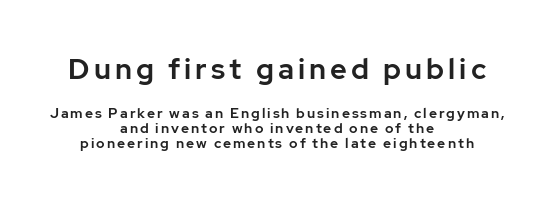
Each letter keeps its own natural width here, so spacing adapts to shape. This is sans-serif lettering, the kind often seen on screens and signage. Characters remain perfectly vertical along every line. Descenders are the only things crossing below the line. Reading down the block, each line starts at a different indent, mirrored at its end.
